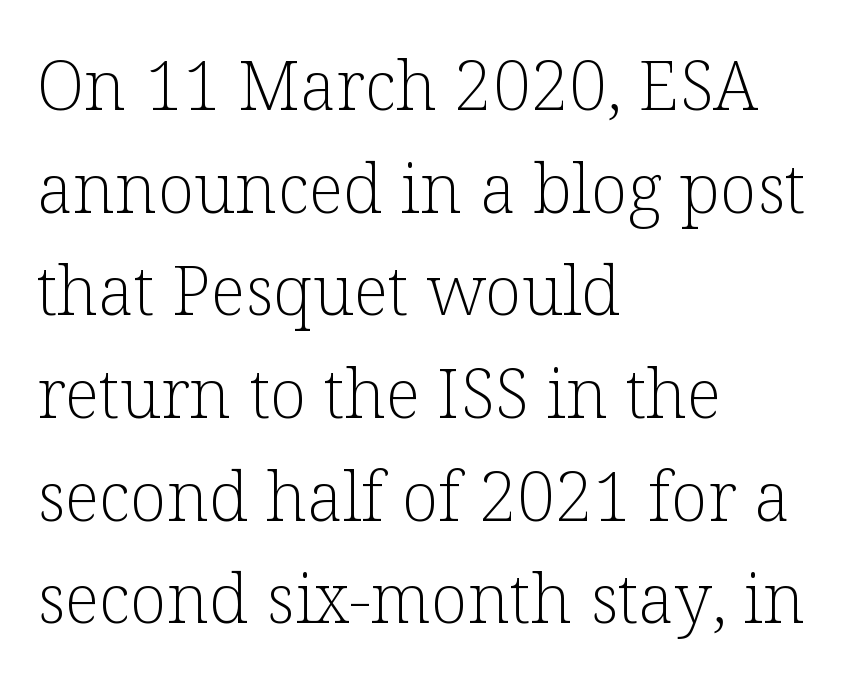
{"serif": "yes", "italic": "no", "bold": "no", "weight": "light", "width": "normal", "stroke_contrast": "low", "x_height": "medium", "monospaced": "no", "underline": "no", "align": "left", "line_spacing": "normal", "line_spacing_ratio": 1.51, "letter_spacing": "normal", "letter_spacing_em": 0.0, "glyph_px": 68}
